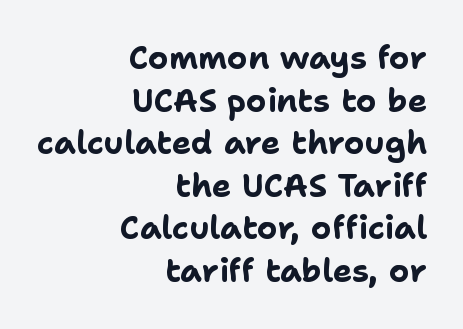
Q: Is the text bold? A: Yes.
Q: Is the text italic (slanted)? A: No, it is upright.
Q: Is the typeface a serif or a sans-serif typeface? A: Sans-serif.
Q: Is the text underlined? A: No.
Q: How is the paragraph aligned? A: Right-aligned.
Q: Is the spacing between letters normal or unusually wide? A: Normal.
Q: Is the spacing between lines tight, normal or loose? A: Normal.
Q: Width (condensed, normal, or wide)? A: Normal.
Q: Stroke contrast? A: Low.
Q: x-height? A: Medium.
Q: Monospaced? A: No.
